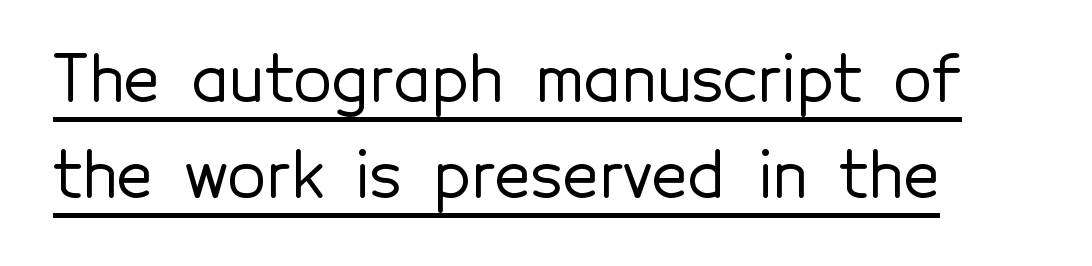
The image shows 63 px sans-serif type, upright; set left-aligned, normal line spacing (1.52x), normal letter spacing, underlined; a medium x-height.
